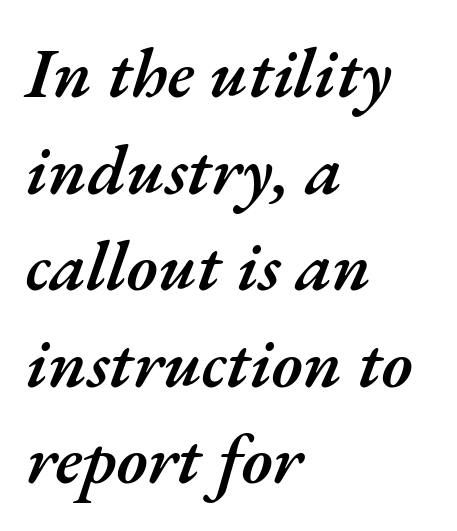
{"italic": "yes", "lean": "right", "slant_degrees": 17, "bold": "semi", "weight": "semibold", "width": "normal", "stroke_contrast": "medium", "x_height": "small", "monospaced": "no", "underline": "no", "align": "left", "line_spacing": "normal", "line_spacing_ratio": 1.38, "letter_spacing": "normal", "letter_spacing_em": 0.0, "glyph_px": 70}
